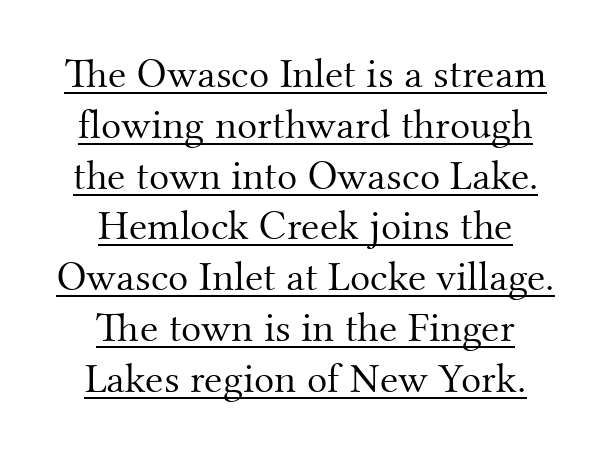
The image shows 42 px light serif type, upright; set centered, line spacing 1.21x, normal letter spacing, underlined; medium stroke contrast and a small x-height.
